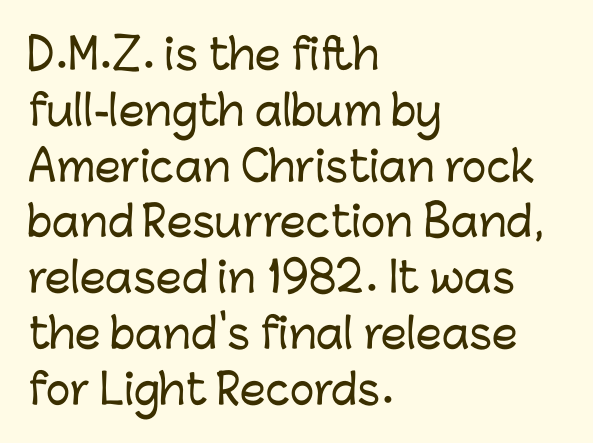
The image shows 41 px sans-serif type, upright; set left-aligned, normal line spacing (1.36x), normal letter spacing, not underlined; low stroke contrast and a medium x-height.
